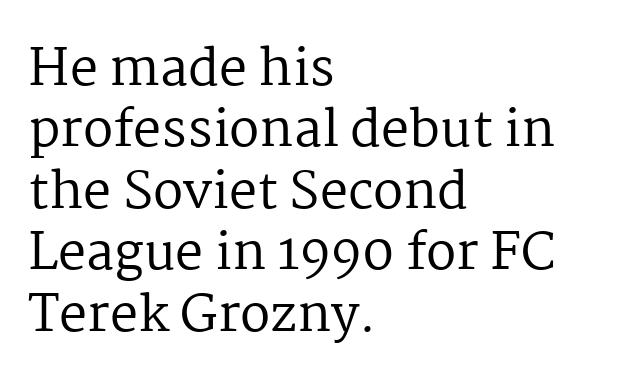
{"serif": "yes", "italic": "no", "bold": "no", "weight": "regular", "width": "normal", "stroke_contrast": "medium", "x_height": "medium", "monospaced": "no", "underline": "no", "align": "left", "line_spacing_ratio": 1.23, "letter_spacing": "normal", "letter_spacing_em": 0.0, "glyph_px": 50}
